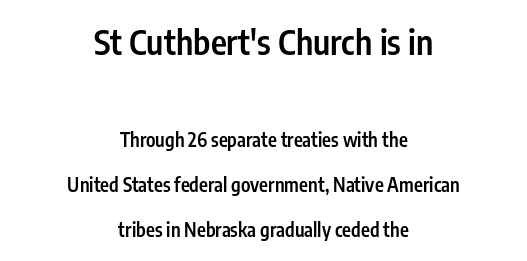
Q: Is the text bold? A: Semi-bold.
Q: Is the text italic (slanted)? A: No, it is upright.
Q: Is the typeface a serif or a sans-serif typeface? A: Sans-serif.
Q: Is the text underlined? A: No.
Q: How is the paragraph aligned? A: Centered.
Q: Is the spacing between letters normal or unusually wide? A: Normal.
Q: Is the spacing between lines tight, normal or loose? A: Loose.
Q: Which block of text is set in a larger size, the first (top) or the second (bottom)? A: The first (top) one.
Q: Width (condensed, normal, or wide)? A: Condensed.
Q: Stroke contrast? A: Low.
Q: x-height? A: Medium.
Q: Monospaced? A: No.
